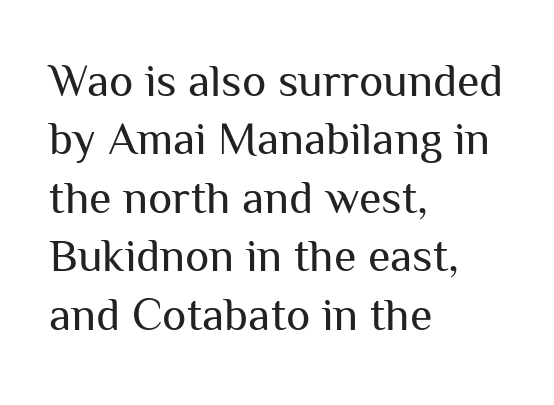
Q: Is the text bold? A: No.
Q: Is the text italic (slanted)? A: No, it is upright.
Q: Is the typeface a serif or a sans-serif typeface? A: Sans-serif.
Q: Is the text underlined? A: No.
Q: How is the paragraph aligned? A: Left-aligned.
Q: Is the spacing between letters normal or unusually wide? A: Normal.
Q: Is the spacing between lines tight, normal or loose? A: Normal.
Q: Width (condensed, normal, or wide)? A: Normal.
Q: Stroke contrast? A: Medium.
Q: x-height? A: Medium.
Q: Monospaced? A: No.
